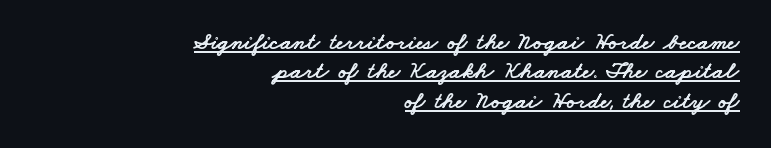
The image shows 24 px text type; set right-aligned, line spacing 1.22x, normal letter spacing, underlined.
